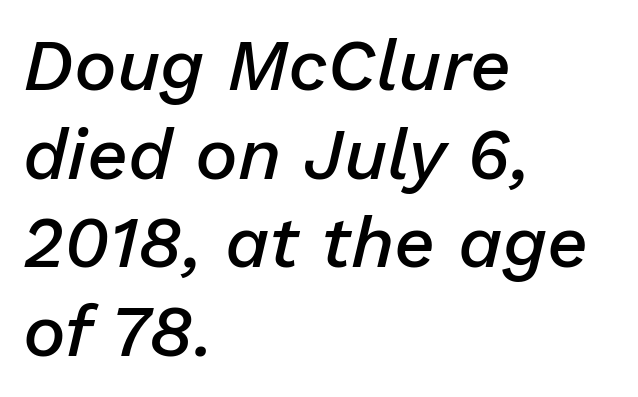
Note the varied advance widths — an 'i' is clearly narrower than an 'm'. Line starts are locked; line ends wander. This is moderately heavy type, rendered in semibold. Students, note that the glyphs here touch the page at normal intervals.
